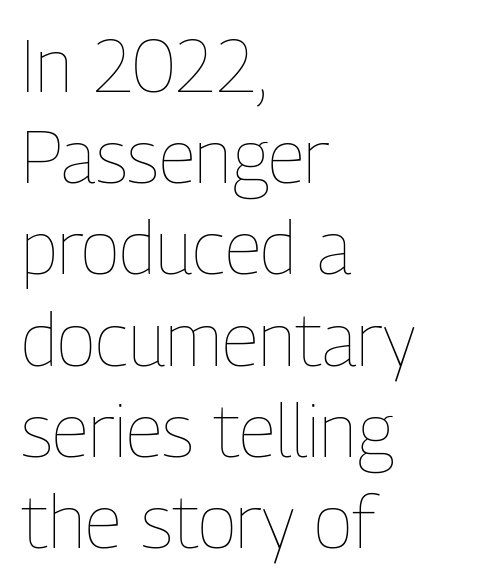
Q: Is the text bold? A: No.
Q: Is the text italic (slanted)? A: No, it is upright.
Q: Is the text underlined? A: No.
Q: How is the paragraph aligned? A: Left-aligned.
Q: Is the spacing between letters normal or unusually wide? A: Normal.
Q: Is the spacing between lines tight, normal or loose? A: Normal.
Q: Width (condensed, normal, or wide)? A: Condensed.
Q: Stroke contrast? A: Low.
Q: x-height? A: Medium.
Q: Monospaced? A: No.
